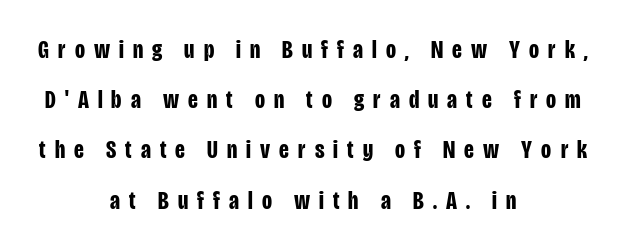
The paragraph has two soft edges and a firm central axis. Look at the tracking — it's clearly loosened, letters drifting apart. The designer dialed line spacing up above the default. Summary of weight: heavy, a full bold. The foot of each line stays bare and open. Unlike italic type, these characters show no tilt at all.
